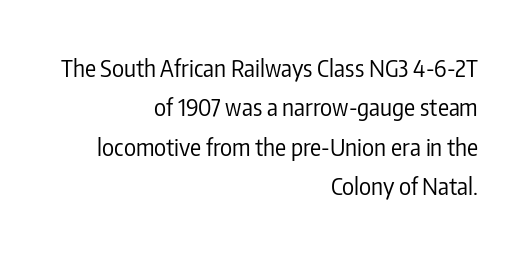
The image shows 23 px text type, upright; set right-aligned, line spacing 1.71x, normal letter spacing, not underlined.
